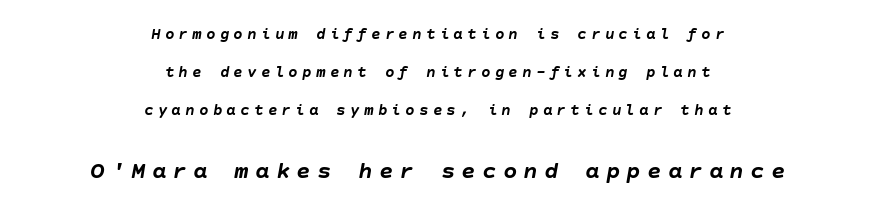
{"italic": "yes", "lean": "right", "slant_degrees": 10, "bold": "yes", "underline": "no", "align": "center", "line_spacing": "loose", "line_spacing_ratio": 2.39, "letter_spacing": "wide", "letter_spacing_em": 0.26, "larger_block": "second", "size_ratio": 1.5, "glyph_px": 24}
